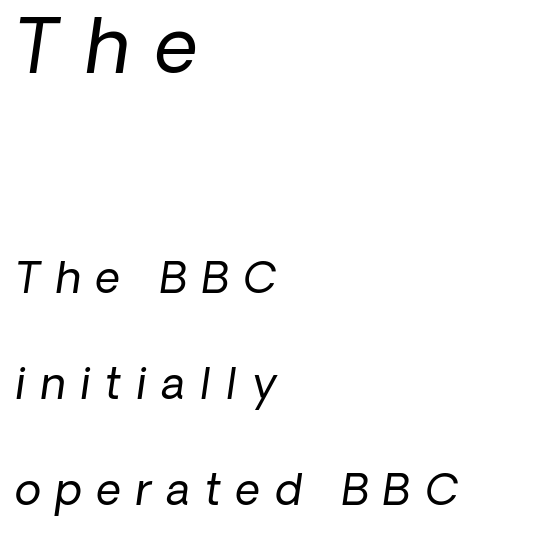
Q: Is the text bold? A: No.
Q: Is the text italic (slanted)? A: Yes, it leans right by about 8 degrees.
Q: Is the text underlined? A: No.
Q: How is the paragraph aligned? A: Left-aligned.
Q: Is the spacing between letters normal or unusually wide? A: Unusually wide.
Q: Is the spacing between lines tight, normal or loose? A: Loose.
Q: Which block of text is set in a larger size, the first (top) or the second (bottom)? A: The first (top) one.
Q: Width (condensed, normal, or wide)? A: Normal.
Q: Stroke contrast? A: Low.
Q: x-height? A: Medium.
Q: Monospaced? A: No.
